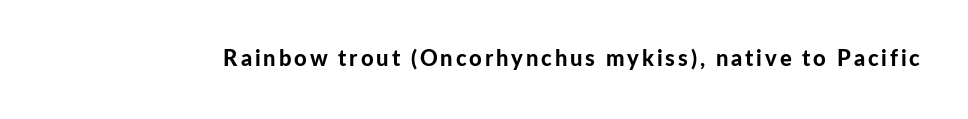
{"italic": "no", "bold": "yes", "underline": "no", "glyph_px": 22}
